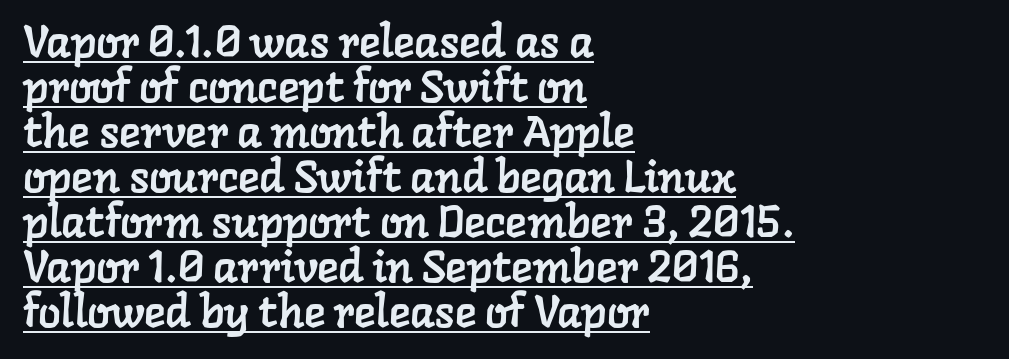
The image shows 45 px serif type; set left-aligned, tight line spacing (1.0x), normal letter spacing, underlined; low stroke contrast and a medium x-height.
